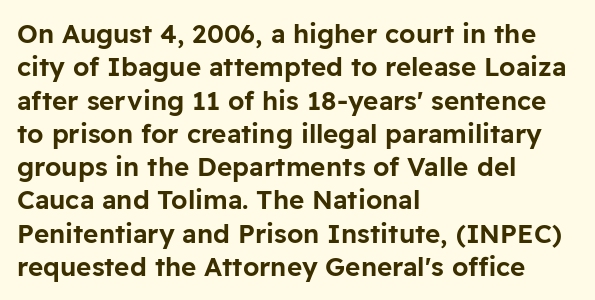
Q: Is the text italic (slanted)? A: No, it is upright.
Q: Is the text underlined? A: No.
Q: How is the paragraph aligned? A: Left-aligned.
Q: Is the spacing between letters normal or unusually wide? A: Normal.
Q: Is the spacing between lines tight, normal or loose? A: Normal.
